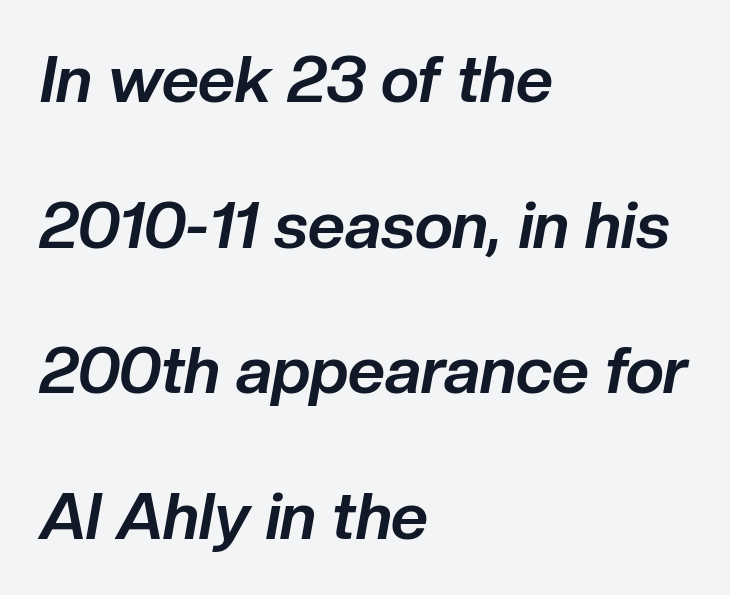
{"italic": "yes", "lean": "right", "slant_degrees": 10, "bold": "yes", "weight": "bold", "width": "normal", "stroke_contrast": "low", "x_height": "medium", "monospaced": "no", "underline": "no", "align": "left", "line_spacing": "loose", "line_spacing_ratio": 2.24, "letter_spacing": "normal", "letter_spacing_em": 0.0, "glyph_px": 65}
